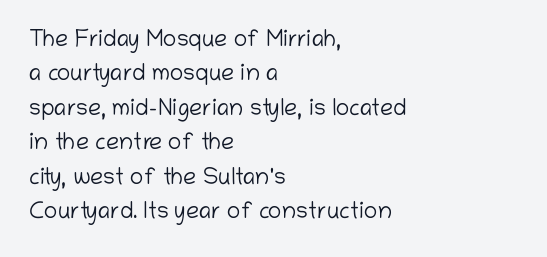
The image shows 23 px text type, upright; set left-aligned, normal line spacing (1.5x), normal letter spacing, not underlined.
